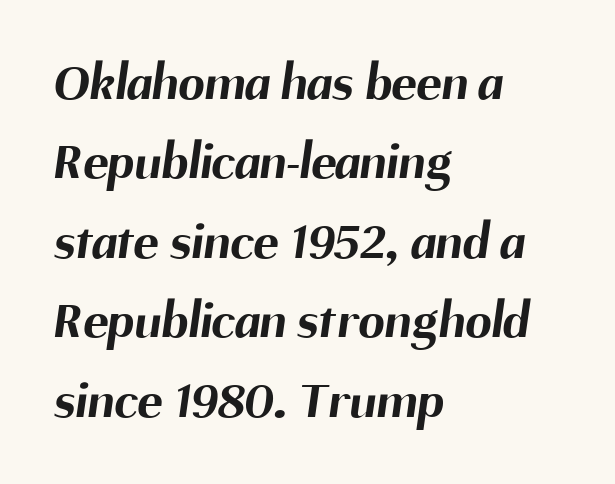
Q: Is the text bold? A: Yes.
Q: Is the typeface a serif or a sans-serif typeface? A: Sans-serif.
Q: Is the text underlined? A: No.
Q: How is the paragraph aligned? A: Left-aligned.
Q: Is the spacing between letters normal or unusually wide? A: Normal.
Q: Is the spacing between lines tight, normal or loose? A: Normal.
Q: Width (condensed, normal, or wide)? A: Normal.
Q: Stroke contrast? A: Medium.
Q: x-height? A: Medium.
Q: Monospaced? A: No.
